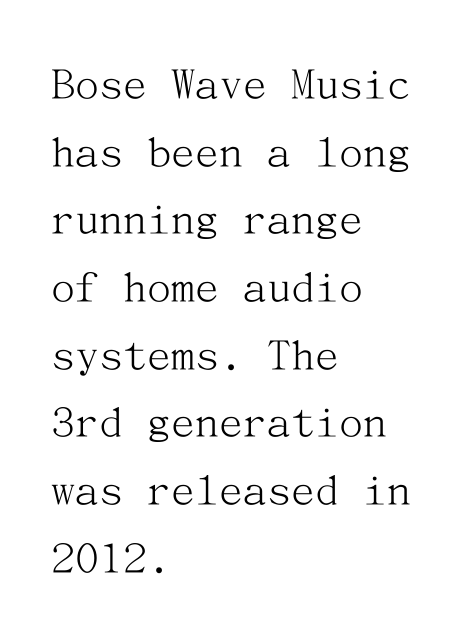
The image shows 48 px light serif type, upright; set left-aligned, normal line spacing (1.41x), normal letter spacing, not underlined; medium stroke contrast and a medium x-height.
